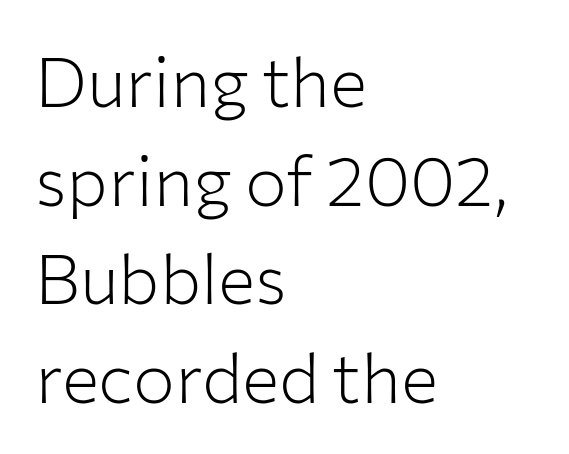
{"serif": "no", "italic": "no", "bold": "no", "weight": "light", "width": "normal", "stroke_contrast": "low", "x_height": "medium", "monospaced": "no", "underline": "no", "align": "left", "line_spacing": "normal", "line_spacing_ratio": 1.41, "letter_spacing": "normal", "letter_spacing_em": 0.0, "glyph_px": 70}
